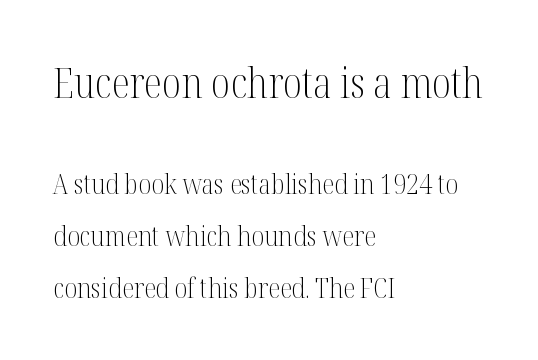
The image shows 42 px light, condensed serif type, upright; set left-aligned, line spacing 1.85x, normal letter spacing, not underlined; the first (top) block is 1.5x larger; medium stroke contrast and a medium x-height.
